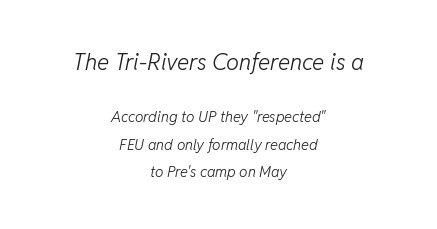
{"italic": "yes", "lean": "right", "slant_degrees": 11, "bold": "no", "underline": "no", "align": "center", "line_spacing_ratio": 1.83, "letter_spacing": "normal", "letter_spacing_em": 0.0, "larger_block": "first", "size_ratio": 1.53, "glyph_px": 23}
